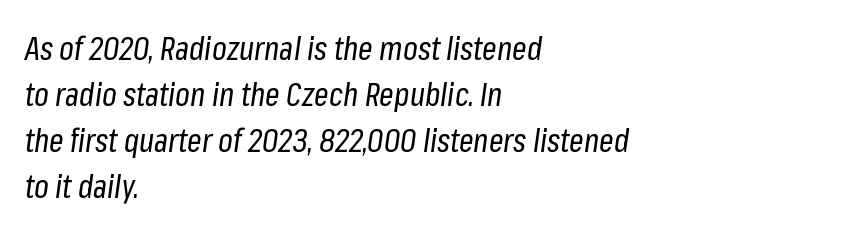
The image shows 32 px regular-weight, condensed type, italic (leaning right); set left-aligned, normal line spacing (1.44x), normal letter spacing, not underlined; low stroke contrast and a medium x-height.
